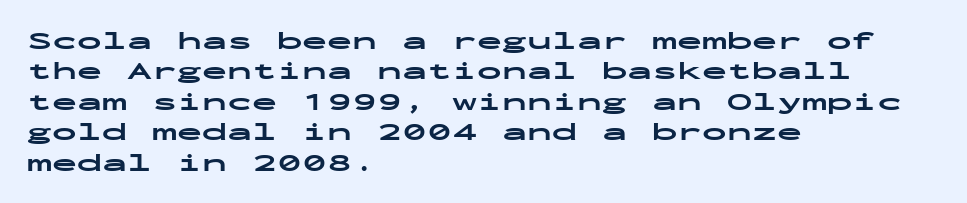
Each line starts at the same left margin while the right side varies. Words appear dense and cohesive because spacing is normal. What weight is shown? A full bold with thick strokes. Nope, not italic — everything's standing straight.
